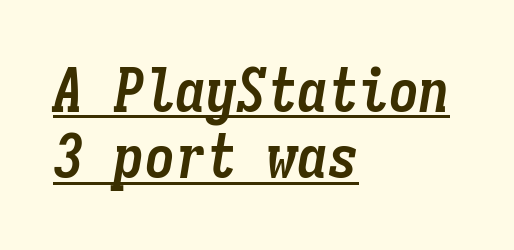
{"italic": "yes", "lean": "right", "slant_degrees": 9, "bold": "yes", "weight": "semibold", "width": "condensed", "stroke_contrast": "low", "x_height": "medium", "monospaced": "yes", "underline": "yes", "align": "left", "line_spacing": "tight", "line_spacing_ratio": 1.09, "letter_spacing": "normal", "letter_spacing_em": 0.0, "glyph_px": 61}
